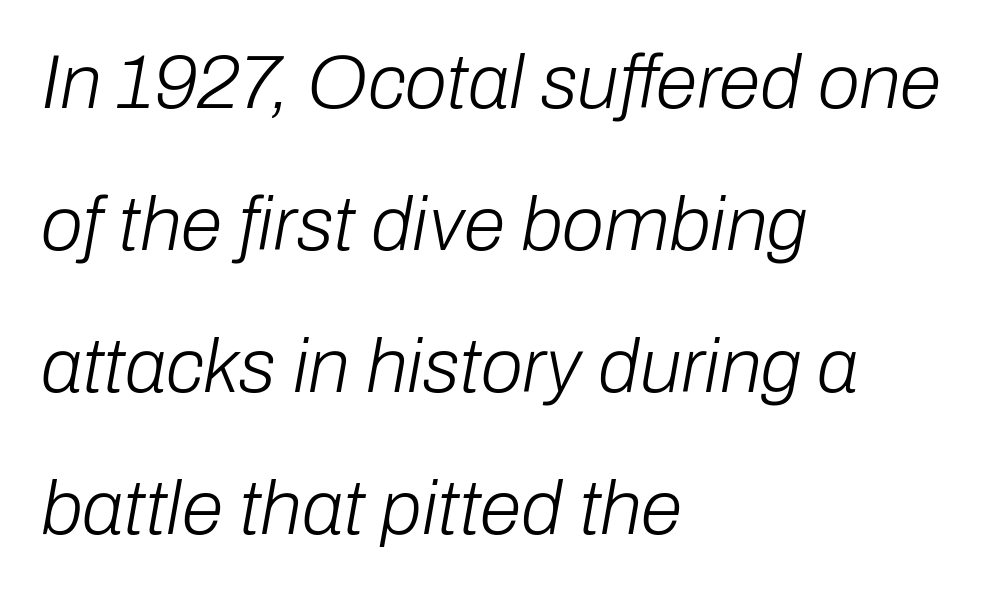
The image shows 76 px light type, italic (leaning right); set left-aligned, line spacing 1.87x, normal letter spacing, not underlined; low stroke contrast and a medium x-height.
